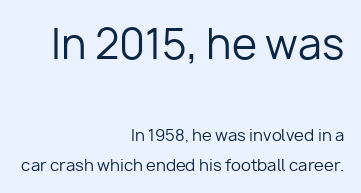
The image shows 41 px regular-weight sans-serif type, upright; set right-aligned, line spacing 1.82x, normal letter spacing, not underlined; the first (top) block is 2.56x larger; low stroke contrast and a medium x-height.
